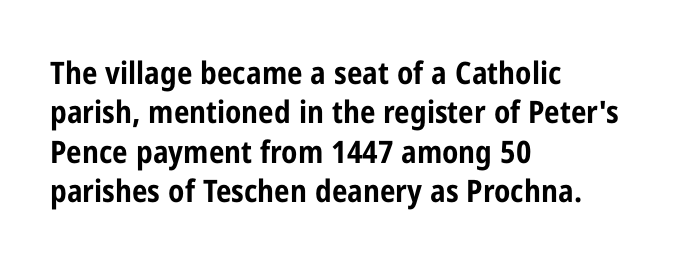
The glyphs in this specimen are sans serif. The rows are spaced the way most documents space them. How are the letters spaced? Ordinarily, with no added tracking. Is this a fixed-width face? No — the glyphs have proportional, varying widths. The string is rendered with underlining switched off. Set as a true bold cut, around the 700 mark.
